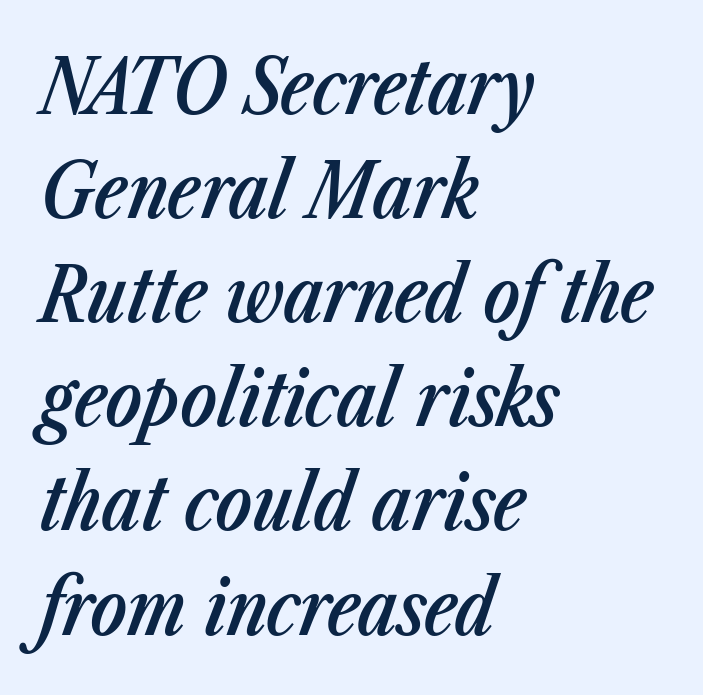
{"italic": "yes", "lean": "right", "slant_degrees": 23, "bold": "semi", "weight": "semibold", "width": "condensed", "stroke_contrast": "low", "x_height": "medium", "monospaced": "no", "underline": "no", "align": "left", "line_spacing": "normal", "line_spacing_ratio": 1.37, "letter_spacing": "normal", "letter_spacing_em": 0.0, "glyph_px": 76}
